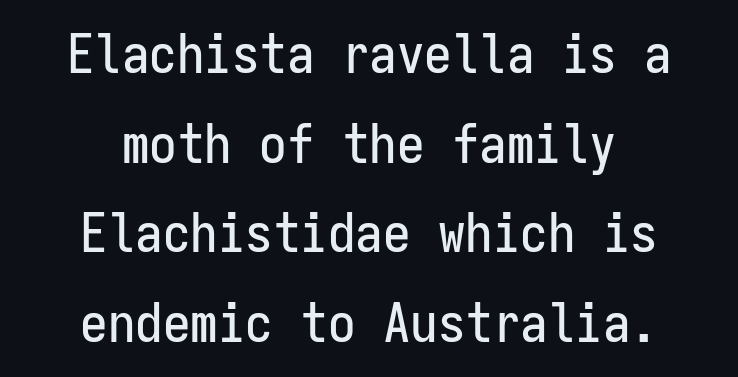
{"serif": "no", "italic": "no", "width": "condensed", "stroke_contrast": "low", "x_height": "medium", "monospaced": "yes", "underline": "no", "align": "center", "line_spacing": "normal", "line_spacing_ratio": 1.63, "letter_spacing": "normal", "letter_spacing_em": 0.0, "glyph_px": 55}
